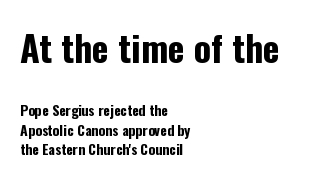
Q: Is the text bold? A: Yes.
Q: Is the text italic (slanted)? A: No, it is upright.
Q: Is the typeface a serif or a sans-serif typeface? A: Sans-serif.
Q: Is the text underlined? A: No.
Q: How is the paragraph aligned? A: Left-aligned.
Q: Is the spacing between letters normal or unusually wide? A: Normal.
Q: Is the spacing between lines tight, normal or loose? A: Normal.
Q: Which block of text is set in a larger size, the first (top) or the second (bottom)? A: The first (top) one.
Q: Width (condensed, normal, or wide)? A: Condensed.
Q: Stroke contrast? A: Low.
Q: x-height? A: Medium.
Q: Monospaced? A: No.
